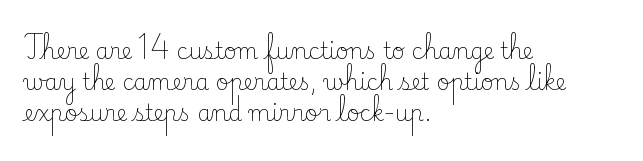
{"italic": "no", "bold": "no", "underline": "no", "align": "left", "line_spacing": "normal", "line_spacing_ratio": 1.41, "letter_spacing": "normal", "letter_spacing_em": 0.0, "glyph_px": 22}
